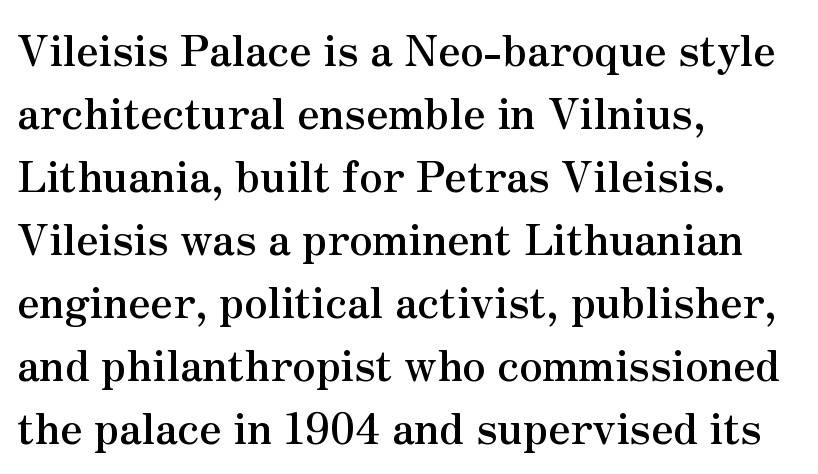
Every letter is thick-stroked: bold, no question. What stands out about the letter spacing? Nothing — it is the standard amount. This sample keeps an unexceptional amount of space between lines. Proportional: the letters do not fall into vertical columns. The ragged edge is on the right, which tells us the setting is flush left.
